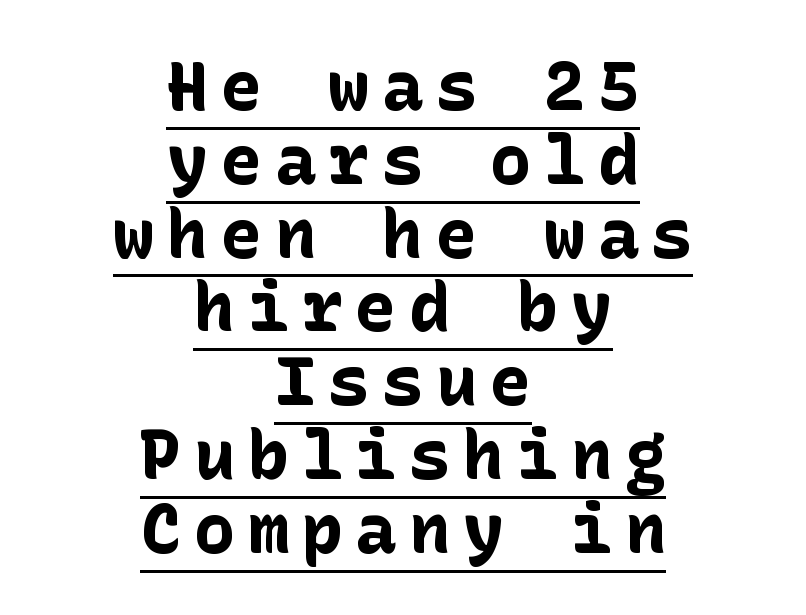
Q: Is the text bold? A: Yes.
Q: Is the text italic (slanted)? A: No, it is upright.
Q: Is the typeface a serif or a sans-serif typeface? A: Sans-serif.
Q: Is the text underlined? A: Yes.
Q: How is the paragraph aligned? A: Centered.
Q: Is the spacing between lines tight, normal or loose? A: Tight.
Q: Width (condensed, normal, or wide)? A: Normal.
Q: Stroke contrast? A: Low.
Q: x-height? A: Medium.
